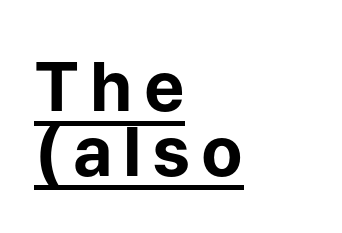
{"serif": "no", "italic": "no", "bold": "yes", "weight": "bold", "width": "normal", "stroke_contrast": "low", "x_height": "medium", "monospaced": "no", "underline": "yes", "align": "left", "line_spacing": "tight", "line_spacing_ratio": 0.95, "glyph_px": 68}
